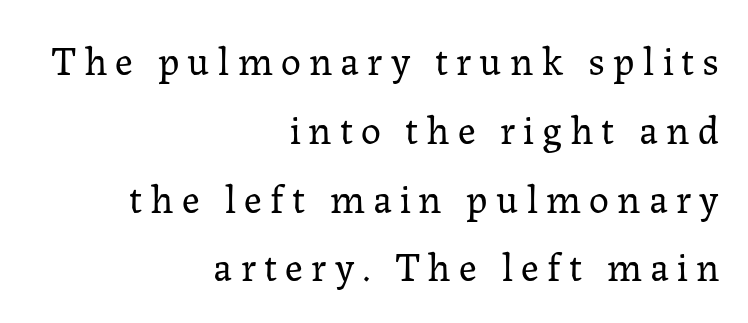
Weight class: somewhere from thin through regular. Proportional: the letters do not fall into vertical columns. These lines are set flush right with a ragged left edge. The letterforms stand isolated, each surrounded by extra space.
